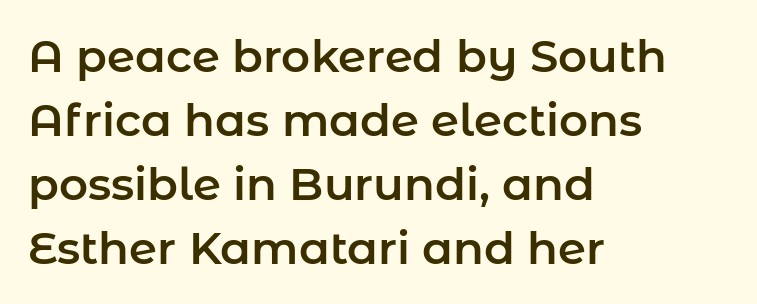
Q: Is the text italic (slanted)? A: No, it is upright.
Q: Is the typeface a serif or a sans-serif typeface? A: Sans-serif.
Q: Is the text underlined? A: No.
Q: How is the paragraph aligned? A: Left-aligned.
Q: Is the spacing between letters normal or unusually wide? A: Normal.
Q: Is the spacing between lines tight, normal or loose? A: Normal.
Q: Width (condensed, normal, or wide)? A: Normal.
Q: Stroke contrast? A: Low.
Q: x-height? A: Medium.
Q: Monospaced? A: No.
